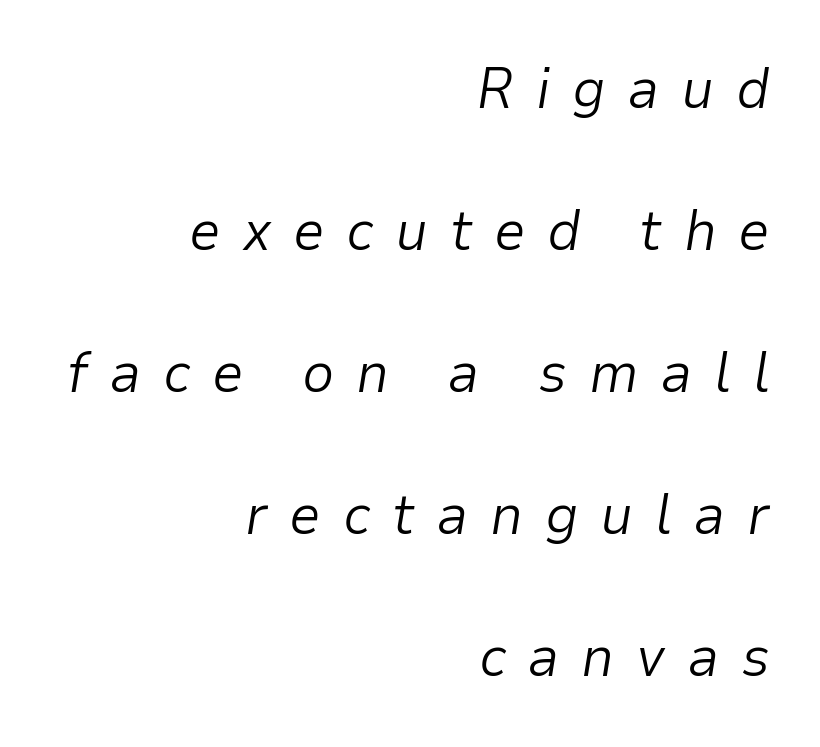
Character widths vary here, with narrow letters taking less room than wide ones. The letterforms sit at book weight or below. The passage shown leans; its letterforms are oblique. The lines are spread far apart with generous leading.
